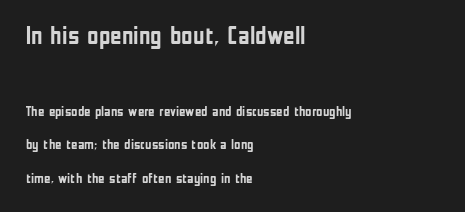
This sample uses plain, unmodified letter spacing. Every character sits straight up, as roman type does. Whoever set this made the first block the dominant, larger element. Widely set lines give the paragraph a tall, airy silhouette.
